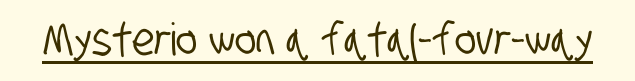
{"serif": "no", "width": "condensed", "stroke_contrast": "low", "x_height": "large", "monospaced": "no", "underline": "yes", "letter_spacing": "normal", "letter_spacing_em": 0.0, "glyph_px": 45}
